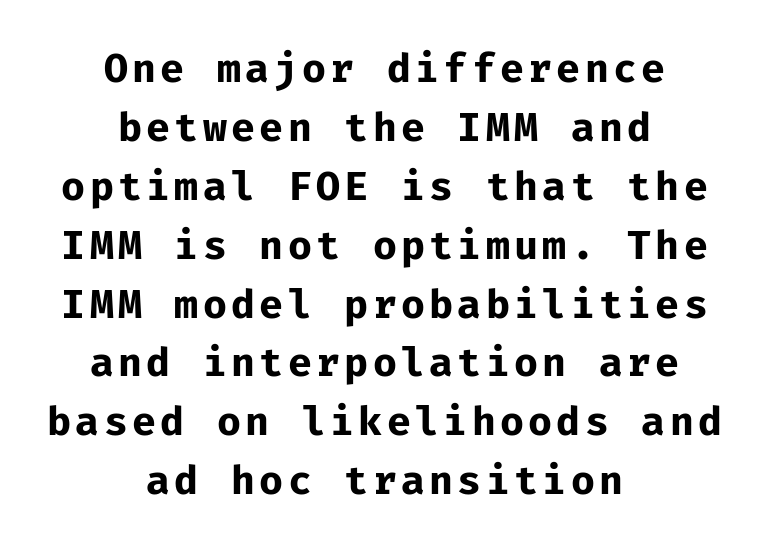
Spacing verdict: monospaced, one width for all characters. The area under the type is left untouched. Summary of vertical rhythm: regular, with standard interline spacing. Unlike a traditional serif, this face leaves its strokes unadorned.
